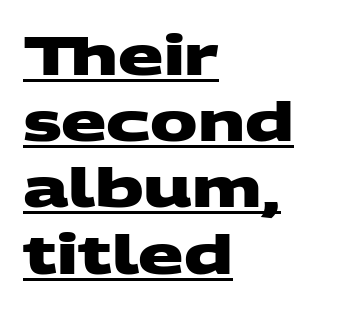
Compared with typical paragraphs, the rows here are spaced about the same. Every letter is thick-stroked: bold, no question. A typesetter would call this proportional, since set widths differ per character. The passage shown has conventional tracking throughout. The passage shown is underscored from start to finish.
